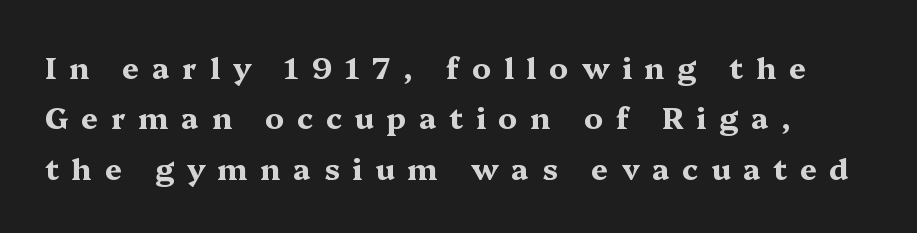
{"serif": "yes", "italic": "no", "bold": "yes", "weight": "bold", "width": "wide", "stroke_contrast": "medium", "x_height": "medium", "monospaced": "no", "underline": "no", "line_spacing": "normal", "line_spacing_ratio": 1.68, "letter_spacing": "wide", "letter_spacing_em": 0.42, "glyph_px": 30}
